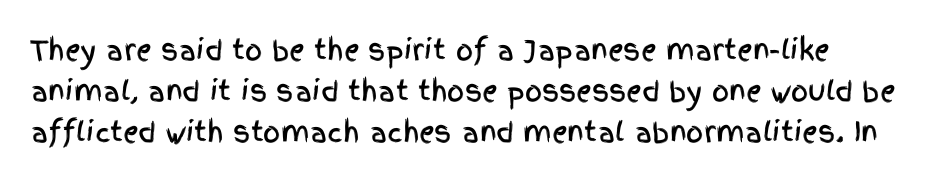
The rendering keeps characters at their native spacing. The lines sit at an ordinary, default distance from one another. The space directly below the letters is spotless. The typography opts for an upright posture over an oblique one.
